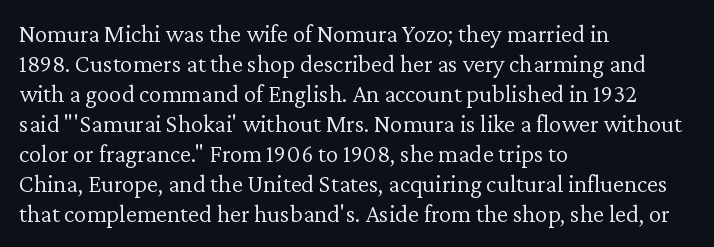
{"italic": "no", "bold": "no", "underline": "no", "align": "left", "line_spacing_ratio": 1.2, "letter_spacing": "normal", "letter_spacing_em": 0.0, "glyph_px": 25}
